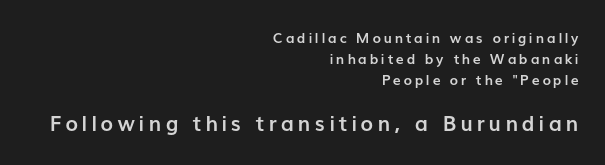
The image shows 21 px bold type, upright; set right-aligned, normal line spacing (1.51x), unusually wide letter spacing (+0.2 em), not underlined; the second (bottom) block is 1.5x larger.
